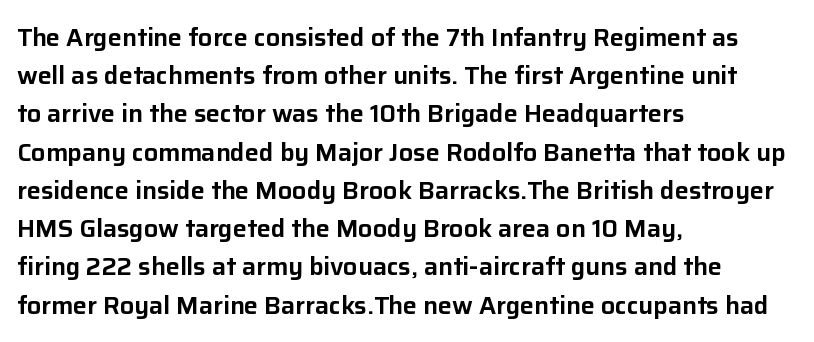
{"italic": "no", "underline": "no", "align": "left", "line_spacing": "normal", "line_spacing_ratio": 1.53, "letter_spacing": "normal", "letter_spacing_em": 0.0, "glyph_px": 25}
